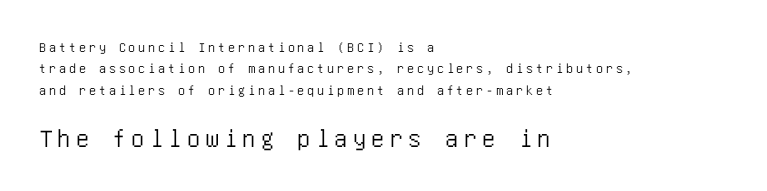
The image shows 26 px text type, upright; set left-aligned, normal line spacing (1.53x), unusually wide letter spacing (+0.21 em), not underlined; the second (bottom) block is 1.86x larger.
